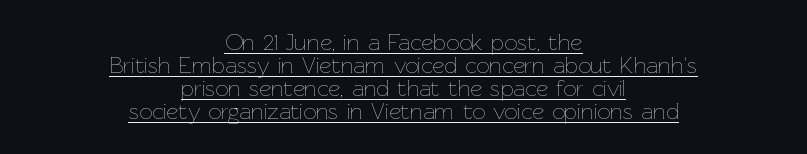
The image shows 23 px text type, upright; set centered, tight line spacing (1.0x), normal letter spacing, underlined.
